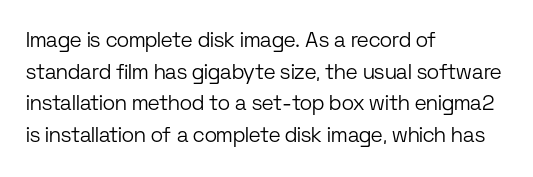
Style check: upright. Leftover space on each line is placed entirely after the last word. The rows are spaced the way most documents space them. The font is comparable to plain body text, perhaps lighter. Honestly, there is no underline to notice here at all. Nobody touched the tracking dial on this one.
